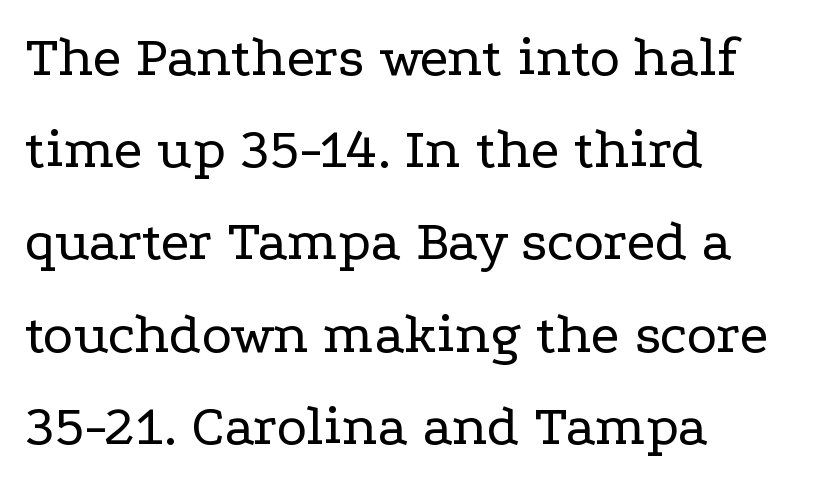
Q: Is the text bold? A: No.
Q: Is the text italic (slanted)? A: No, it is upright.
Q: Is the typeface a serif or a sans-serif typeface? A: Serif.
Q: Is the text underlined? A: No.
Q: How is the paragraph aligned? A: Left-aligned.
Q: Is the spacing between letters normal or unusually wide? A: Normal.
Q: Is the spacing between lines tight, normal or loose? A: Normal.
Q: Width (condensed, normal, or wide)? A: Wide.
Q: Stroke contrast? A: Low.
Q: x-height? A: Medium.
Q: Monospaced? A: No.
